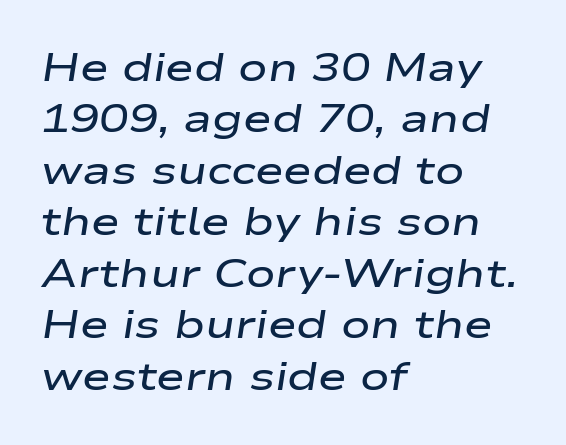
Q: Is the text bold? A: Semi-bold.
Q: Is the text italic (slanted)? A: Yes, it leans right by about 9 degrees.
Q: Is the text underlined? A: No.
Q: How is the paragraph aligned? A: Left-aligned.
Q: Is the spacing between letters normal or unusually wide? A: Normal.
Q: Is the spacing between lines tight, normal or loose? A: Normal.
Q: Width (condensed, normal, or wide)? A: Wide.
Q: Stroke contrast? A: Low.
Q: x-height? A: Medium.
Q: Monospaced? A: No.
